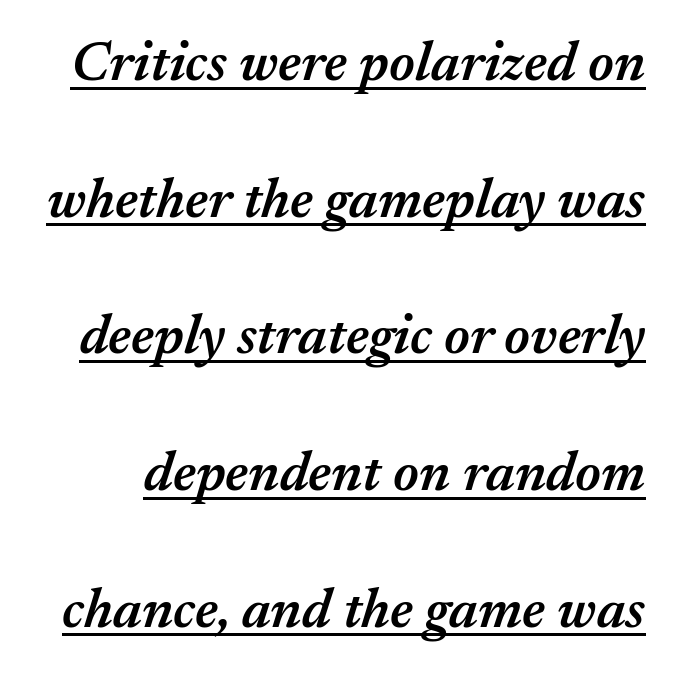
The image shows 56 px semibold type, italic (leaning right); set loose line spacing (2.44x), normal letter spacing, underlined; medium stroke contrast and a medium x-height.
